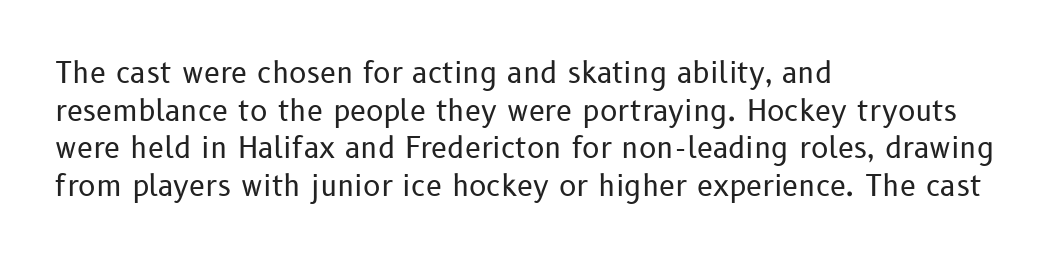
Is the letter spacing exaggerated? No — it looks like the ordinary default. Compared with a typical body face, this is equally light or lighter still. The axis of the letterforms is exactly vertical. Nothing sits at the stroke ends, so this counts as sans-serif. You could not count columns in this text — the font is proportionally spaced. In CSS terms this would be text-align: left.
